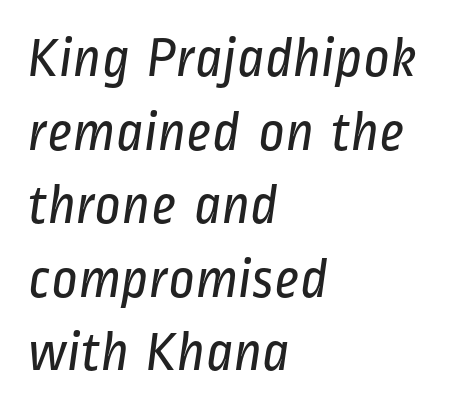
{"serif": "no", "bold": "no", "weight": "regular", "width": "condensed", "stroke_contrast": "low", "x_height": "medium", "monospaced": "no", "underline": "no", "align": "left", "line_spacing": "normal", "line_spacing_ratio": 1.29, "letter_spacing": "normal", "letter_spacing_em": 0.0, "glyph_px": 57}
